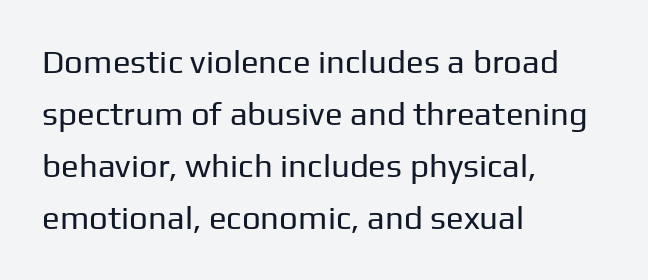
The image shows 33 px regular-weight sans-serif type, upright; set left-aligned, normal line spacing (1.58x), normal letter spacing, not underlined; low stroke contrast and a medium x-height.
